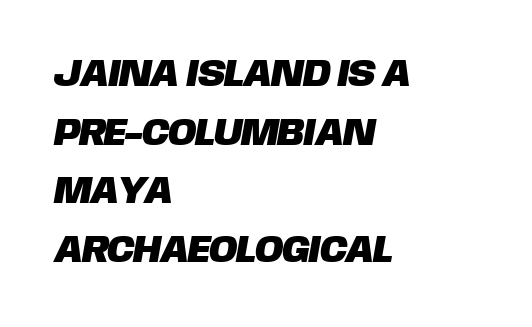
Does the type have serifs? No, each stem ends abruptly. A bare baseline throughout the passage. The lines in this sample share a left origin and differ only in where they stop. Students, note that the glyphs here touch the page at normal intervals. Here the designer chose a conventional face with non-uniform glyph widths. Evenly set lines give the paragraph a standard silhouette.
